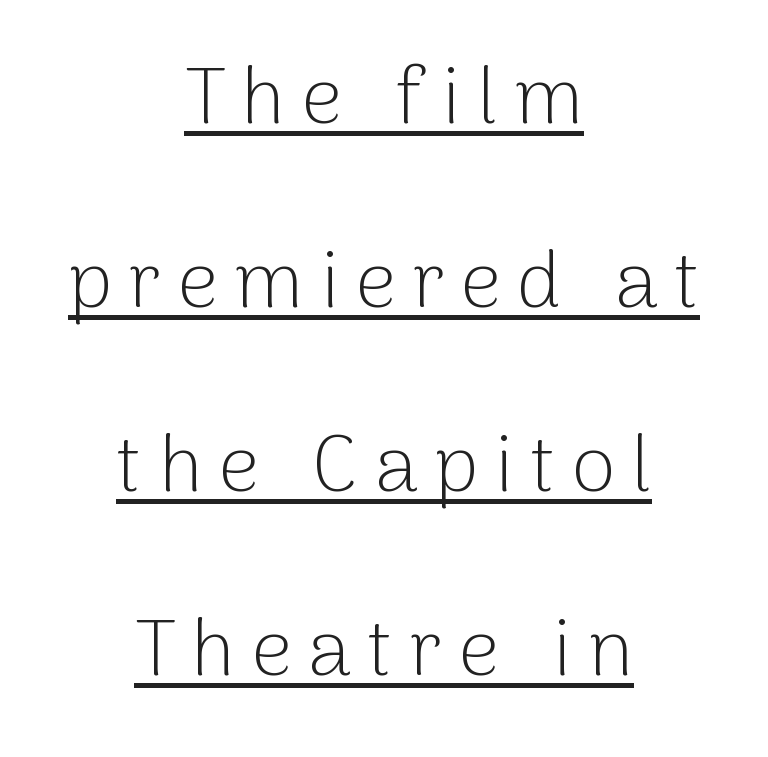
The weight would be labelled regular, book, light, or lighter still. Note: no serifs on the glyphs. This sample uses expanded letter spacing, leaving extra air between glyphs. Underlining? Definitely there. Students, observe: this is what heavily led, spacious text looks like. Do the characters align in a grid? No, the font is proportional.
